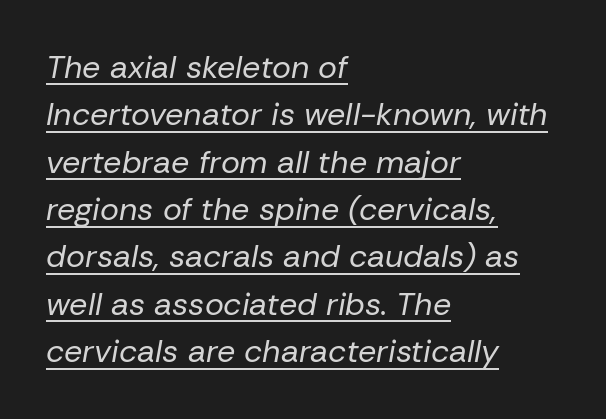
Q: Is the text bold? A: No.
Q: Is the text italic (slanted)? A: Yes, it leans right by about 10 degrees.
Q: Is the text underlined? A: Yes.
Q: How is the paragraph aligned? A: Left-aligned.
Q: Is the spacing between letters normal or unusually wide? A: Normal.
Q: Is the spacing between lines tight, normal or loose? A: Normal.
Q: Width (condensed, normal, or wide)? A: Normal.
Q: Stroke contrast? A: Low.
Q: x-height? A: Medium.
Q: Monospaced? A: No.
